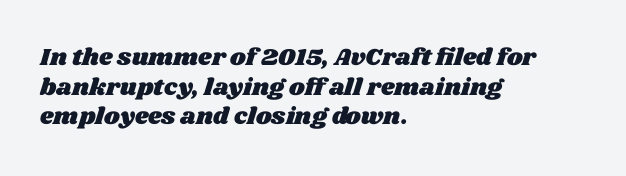
Check under the words: just untouched page. No extra tracking has been applied to these lines. Is the block centered? No — it sits flush against the left margin.
